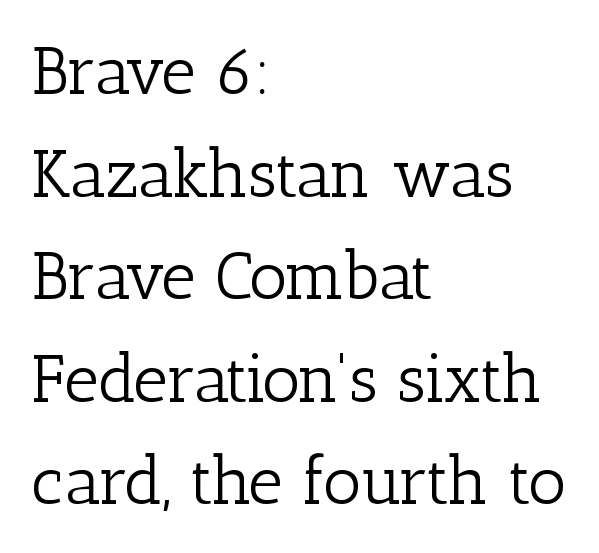
{"serif": "yes", "italic": "no", "bold": "no", "weight": "light", "width": "normal", "stroke_contrast": "low", "x_height": "medium", "monospaced": "no", "underline": "no", "align": "left", "line_spacing": "normal", "line_spacing_ratio": 1.53, "letter_spacing": "normal", "letter_spacing_em": 0.0, "glyph_px": 67}
